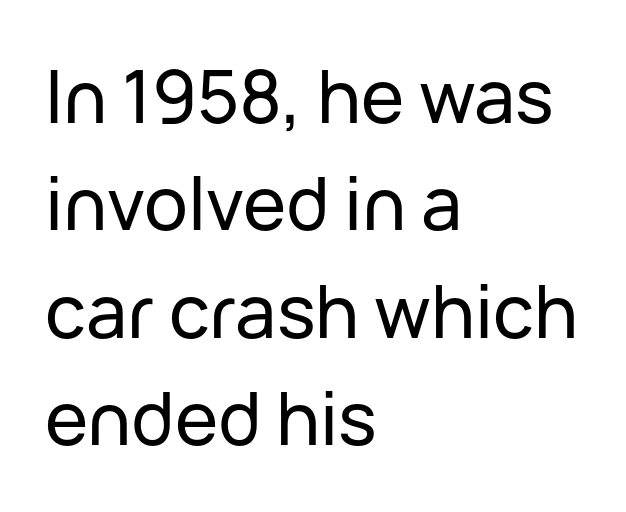
The image shows 73 px sans-serif type, upright; set left-aligned, normal line spacing (1.47x), normal letter spacing, not underlined; low stroke contrast and a medium x-height.
